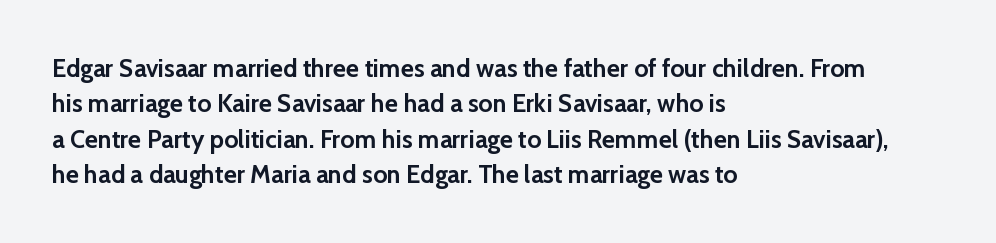
The image shows 25 px bold type, upright; set left-aligned, normal line spacing (1.42x), normal letter spacing, not underlined.
